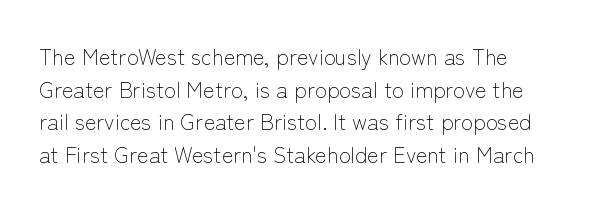
The image shows 22 px text type, upright; set normal line spacing (1.48x), normal letter spacing, not underlined.
